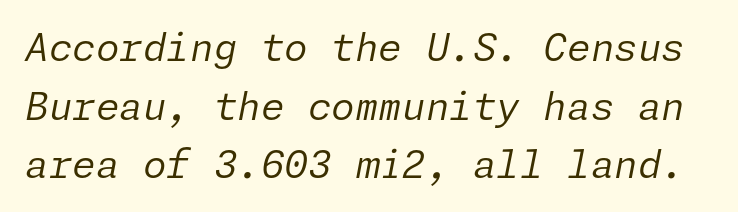
The words here are not underlined. A typesetter would mark this as italic. No chunkiness to these letters — they're not bold. Notice how descenders clear the ascenders below comfortably — that's standard leading. Nothing unusual about the tracking: characters are spaced as the font intends.
